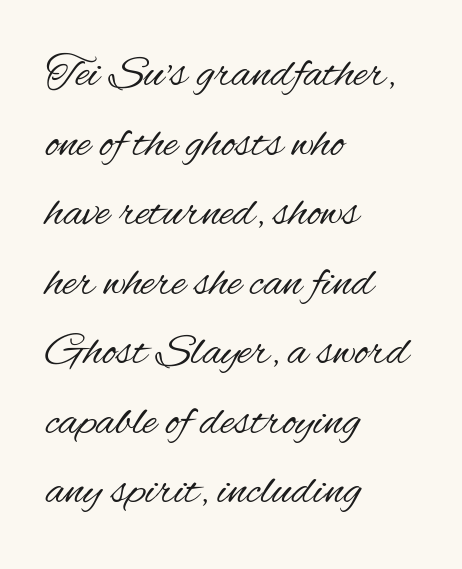
Q: Is the text bold? A: No.
Q: Is the text italic (slanted)? A: Yes.
Q: Is the typeface a serif or a sans-serif typeface? A: Sans-serif.
Q: Is the text underlined? A: No.
Q: How is the paragraph aligned? A: Left-aligned.
Q: Is the spacing between letters normal or unusually wide? A: Normal.
Q: Is the spacing between lines tight, normal or loose? A: Normal.
Q: Width (condensed, normal, or wide)? A: Condensed.
Q: Stroke contrast? A: Medium.
Q: x-height? A: Small.
Q: Monospaced? A: No.
